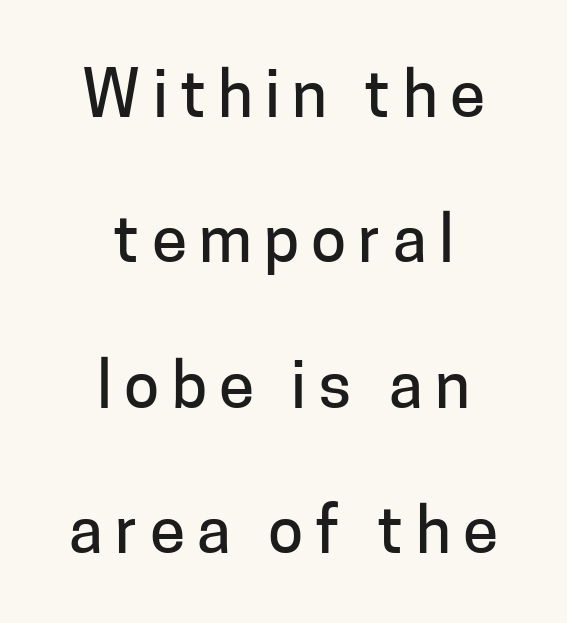
{"serif": "no", "italic": "no", "width": "normal", "stroke_contrast": "low", "x_height": "medium", "monospaced": "no", "underline": "no", "align": "center", "line_spacing": "loose", "line_spacing_ratio": 2.27, "glyph_px": 64}
